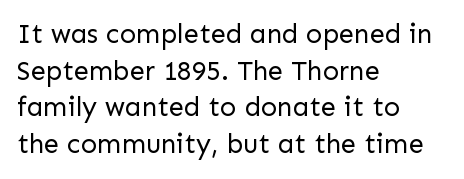
{"italic": "no", "bold": "no", "underline": "no", "align": "left", "line_spacing": "normal", "line_spacing_ratio": 1.36, "letter_spacing": "normal", "letter_spacing_em": 0.0, "glyph_px": 27}
